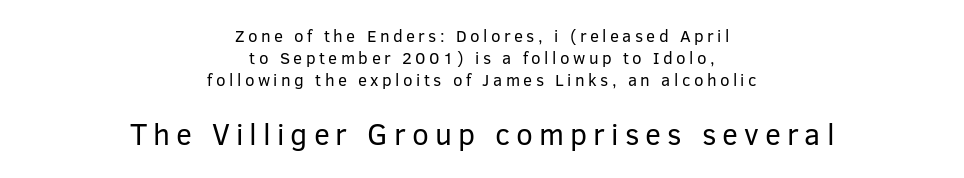
Reading top to bottom, the characters get bigger at the block break. These lines are centered, leaving both edges ragged. This rendering widens character spacing well past its baseline value. The font's upright variant was chosen for this text. Normally led — the rows are evenly, conventionally spaced.
